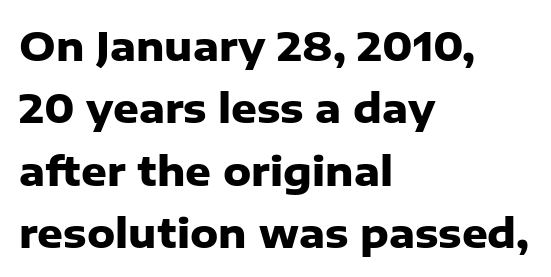
{"serif": "no", "italic": "no", "bold": "yes", "weight": "heavy", "width": "normal", "stroke_contrast": "low", "x_height": "medium", "monospaced": "no", "underline": "no", "align": "left", "line_spacing": "normal", "line_spacing_ratio": 1.56, "letter_spacing": "normal", "letter_spacing_em": 0.0, "glyph_px": 40}
